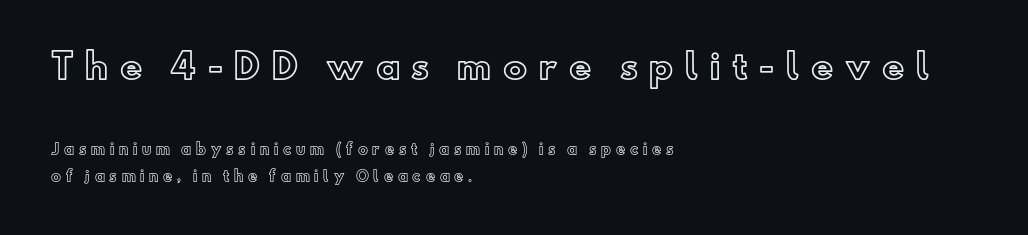
{"italic": "no", "width": "normal", "x_height": "small", "monospaced": "no", "underline": "no", "align": "left", "line_spacing_ratio": 1.89, "letter_spacing": "wide", "letter_spacing_em": 0.34, "larger_block": "first", "size_ratio": 2.43, "glyph_px": 34}
